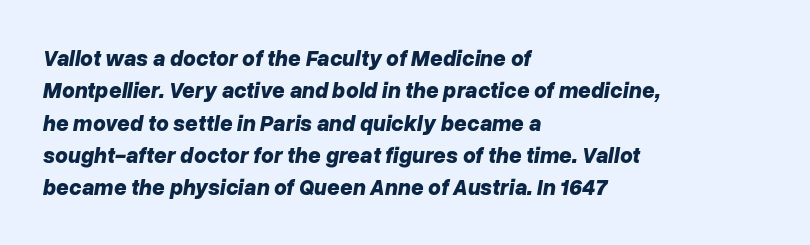
{"italic": "yes", "lean": "right", "slant_degrees": 10, "bold": "yes", "underline": "no", "align": "left", "line_spacing": "normal", "line_spacing_ratio": 1.47, "letter_spacing": "normal", "letter_spacing_em": 0.0, "glyph_px": 22}
